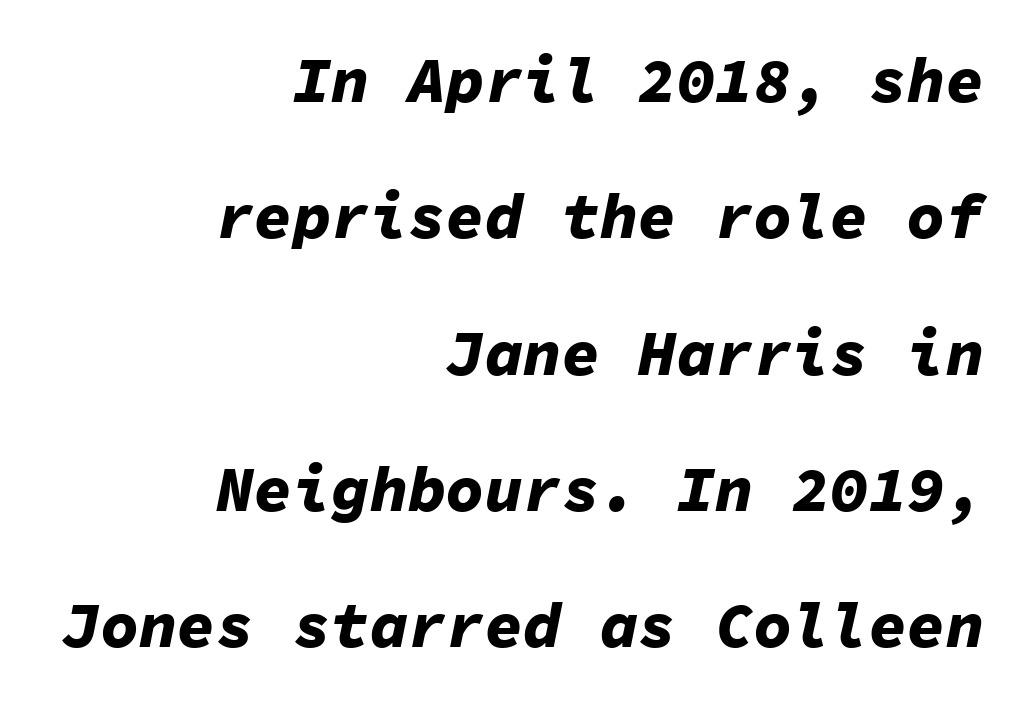
The image shows 64 px bold type, italic (leaning right), monospaced; set right-aligned, loose line spacing (2.13x), normal letter spacing, not underlined; low stroke contrast and a medium x-height.
